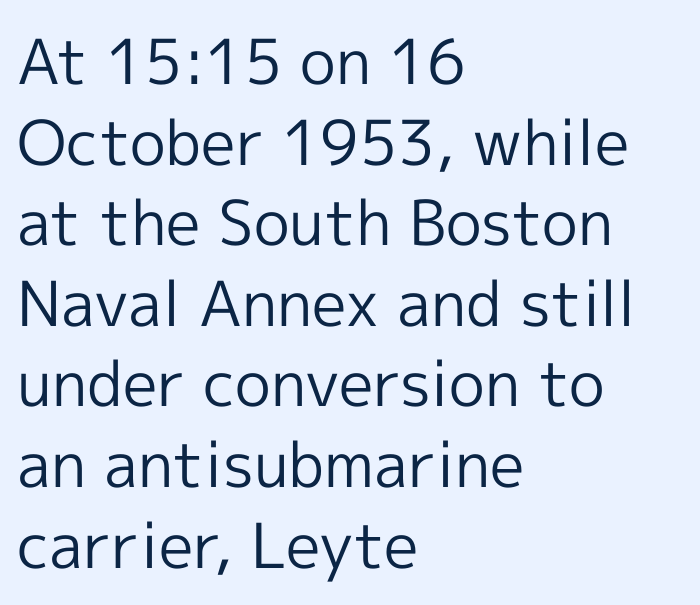
Q: Is the text bold? A: No.
Q: Is the text italic (slanted)? A: No, it is upright.
Q: Is the typeface a serif or a sans-serif typeface? A: Sans-serif.
Q: Is the text underlined? A: No.
Q: How is the paragraph aligned? A: Left-aligned.
Q: Is the spacing between letters normal or unusually wide? A: Normal.
Q: Is the spacing between lines tight, normal or loose? A: Normal.
Q: Width (condensed, normal, or wide)? A: Normal.
Q: x-height? A: Medium.
Q: Monospaced? A: No.
